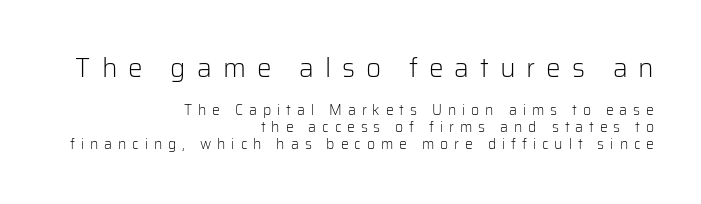
The image shows 26 px text type, upright; set right-aligned, line spacing 1.21x, unusually wide letter spacing (+0.42 em), not underlined; the first (top) block is 1.86x larger.
